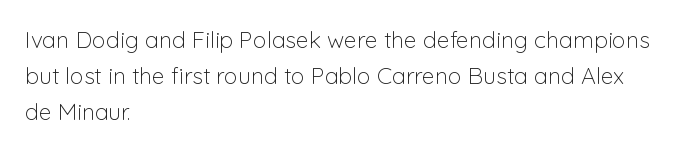
The image shows 23 px text type, upright; set left-aligned, normal line spacing (1.56x), normal letter spacing, not underlined.
